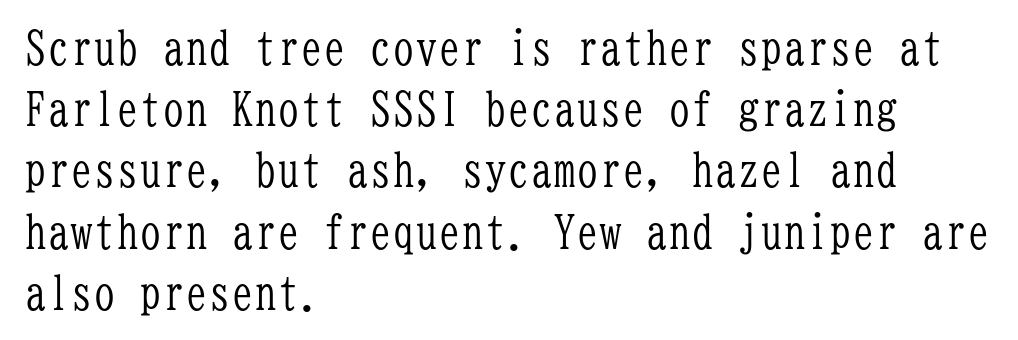
{"serif": "yes", "italic": "no", "bold": "no", "weight": "light", "width": "condensed", "stroke_contrast": "low", "x_height": "medium", "monospaced": "yes", "underline": "no", "align": "left", "line_spacing": "normal", "line_spacing_ratio": 1.33, "letter_spacing": "normal", "letter_spacing_em": 0.0, "glyph_px": 46}
